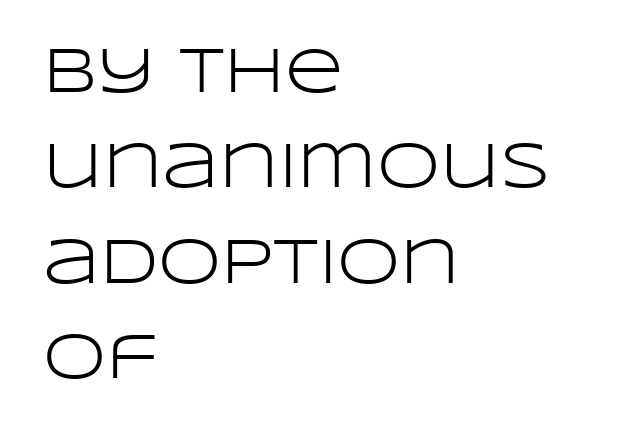
The image shows 64 px light, wide sans-serif type, upright; set left-aligned, normal line spacing (1.49x), normal letter spacing, not underlined; low stroke contrast and a large x-height.
